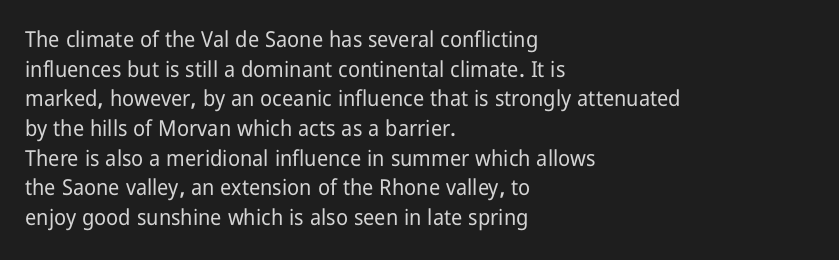
Q: Is the text italic (slanted)? A: No, it is upright.
Q: Is the text underlined? A: No.
Q: How is the paragraph aligned? A: Left-aligned.
Q: Is the spacing between letters normal or unusually wide? A: Normal.
Q: Is the spacing between lines tight, normal or loose? A: Normal.
